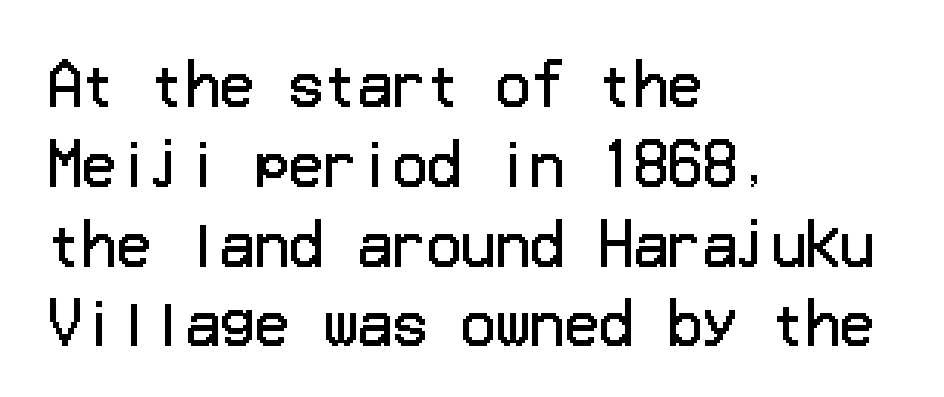
Q: Is the text bold? A: No.
Q: Is the text italic (slanted)? A: No, it is upright.
Q: Is the typeface a serif or a sans-serif typeface? A: Sans-serif.
Q: Is the text underlined? A: No.
Q: How is the paragraph aligned? A: Left-aligned.
Q: Is the spacing between letters normal or unusually wide? A: Normal.
Q: Is the spacing between lines tight, normal or loose? A: Normal.
Q: Width (condensed, normal, or wide)? A: Normal.
Q: Stroke contrast? A: Low.
Q: x-height? A: Medium.
